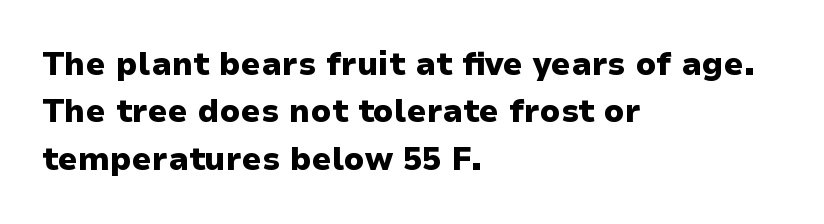
Q: Is the text bold? A: Yes.
Q: Is the text italic (slanted)? A: No, it is upright.
Q: Is the typeface a serif or a sans-serif typeface? A: Sans-serif.
Q: Is the text underlined? A: No.
Q: How is the paragraph aligned? A: Left-aligned.
Q: Is the spacing between letters normal or unusually wide? A: Normal.
Q: Is the spacing between lines tight, normal or loose? A: Normal.
Q: Width (condensed, normal, or wide)? A: Normal.
Q: Stroke contrast? A: Low.
Q: x-height? A: Medium.
Q: Monospaced? A: No.
